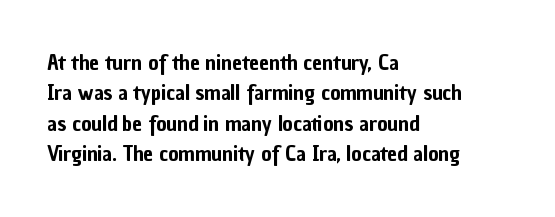
The image shows 22 px text type, upright; set left-aligned, normal line spacing (1.38x), normal letter spacing, not underlined.
